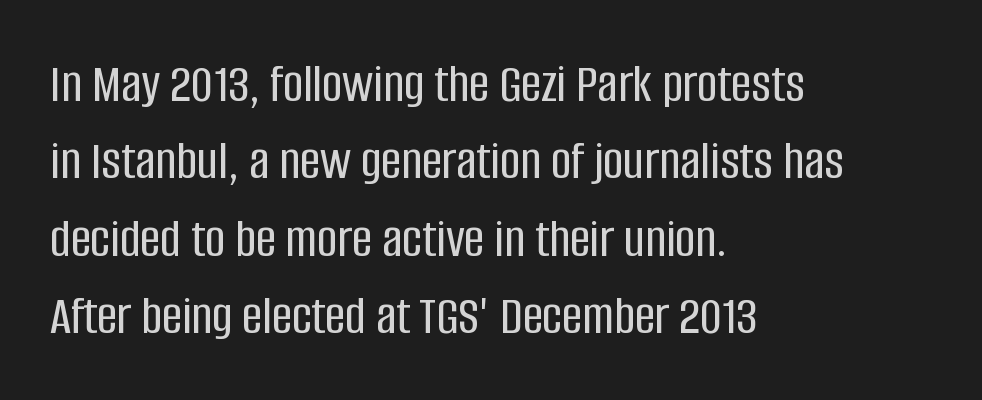
{"serif": "no", "italic": "no", "width": "condensed", "stroke_contrast": "low", "x_height": "large", "monospaced": "no", "underline": "no", "align": "left", "line_spacing": "normal", "line_spacing_ratio": 1.38, "letter_spacing": "normal", "letter_spacing_em": 0.0, "glyph_px": 56}
